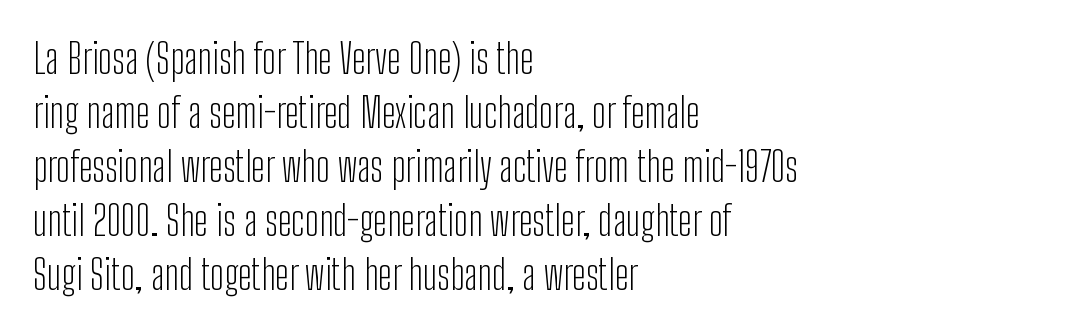
The image shows 41 px light, condensed sans-serif type, upright; set left-aligned, normal line spacing (1.32x), normal letter spacing, not underlined; low stroke contrast and a medium x-height.
